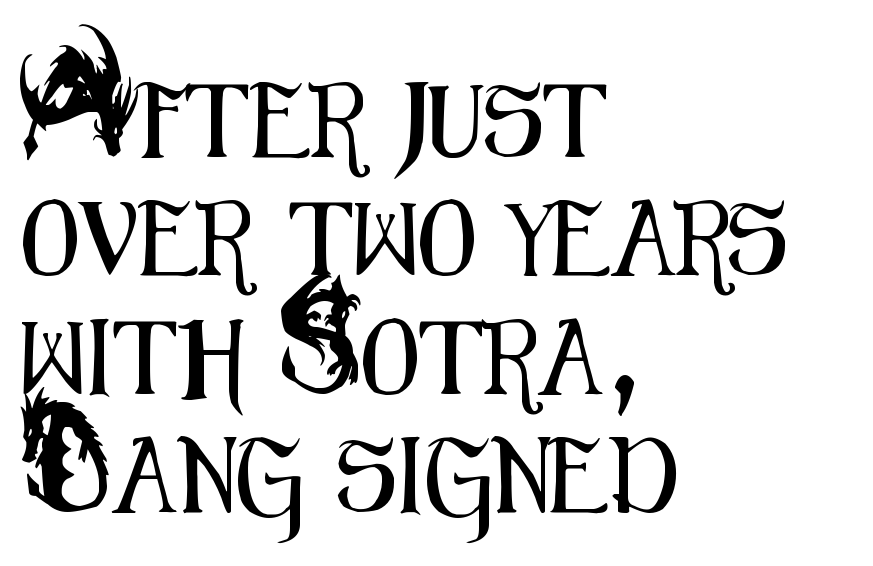
Q: Is the text italic (slanted)? A: No, it is upright.
Q: Is the typeface a serif or a sans-serif typeface? A: Sans-serif.
Q: Is the text underlined? A: No.
Q: How is the paragraph aligned? A: Left-aligned.
Q: Is the spacing between letters normal or unusually wide? A: Normal.
Q: Is the spacing between lines tight, normal or loose? A: Normal.
Q: Width (condensed, normal, or wide)? A: Condensed.
Q: Stroke contrast? A: Medium.
Q: x-height? A: Small.
Q: Monospaced? A: No.
